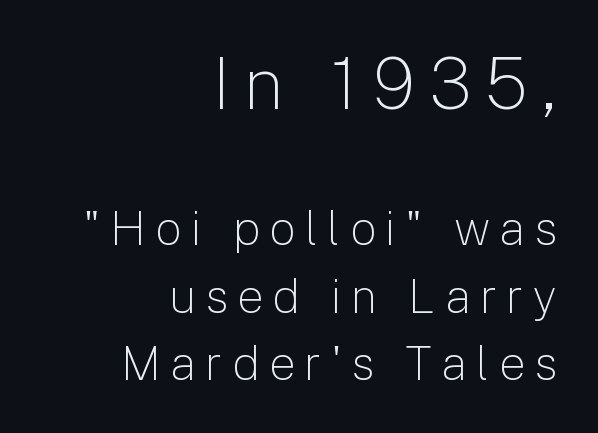
The image shows 71 px light sans-serif type, upright; set right-aligned, normal line spacing (1.44x), unusually wide letter spacing (+0.2 em), not underlined; the first (top) block is 1.51x larger; low stroke contrast and a medium x-height.
